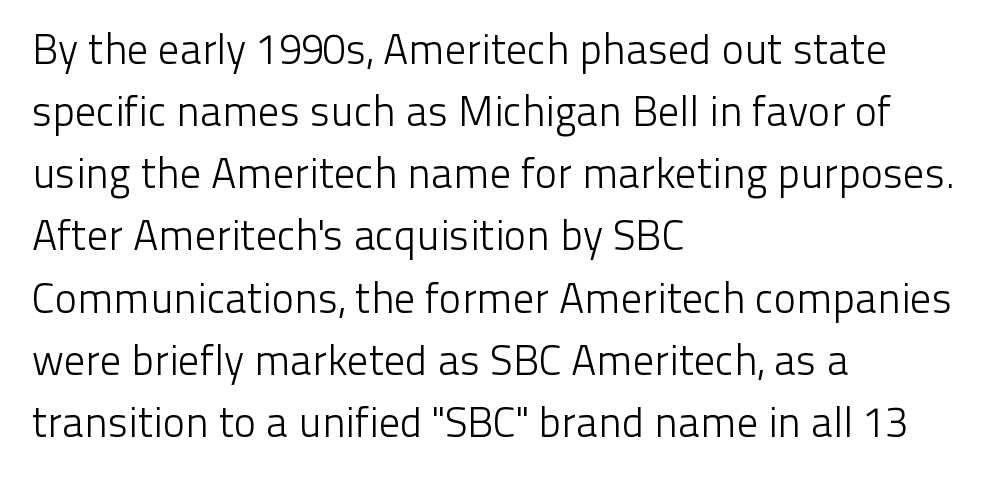
Q: Is the text bold? A: No.
Q: Is the text italic (slanted)? A: No, it is upright.
Q: Is the typeface a serif or a sans-serif typeface? A: Sans-serif.
Q: Is the text underlined? A: No.
Q: How is the paragraph aligned? A: Left-aligned.
Q: Is the spacing between letters normal or unusually wide? A: Normal.
Q: Is the spacing between lines tight, normal or loose? A: Normal.
Q: Width (condensed, normal, or wide)? A: Normal.
Q: Stroke contrast? A: Low.
Q: x-height? A: Medium.
Q: Monospaced? A: No.
